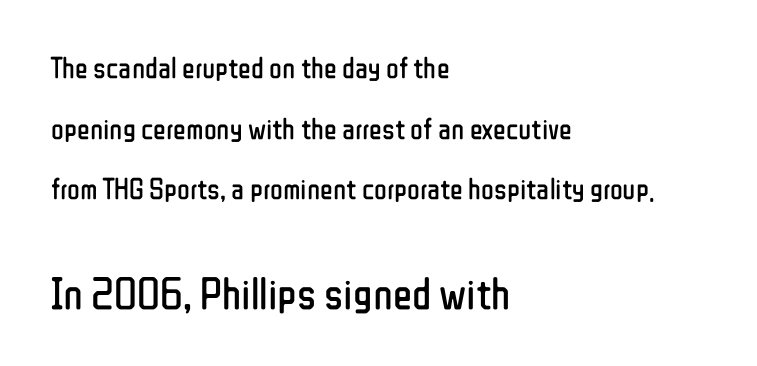
A typesetter would call this zero additional tracking. The characters display no serif detailing; their extremities are plain. Vertical spacing — loose. Think standard paragraph weight, or any step lighter than that. Unmarked baselines from the first word to the last. Looks like regular typesetting: each glyph gets only the width it needs.
